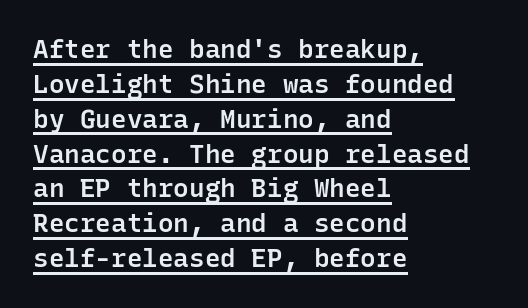
{"italic": "no", "bold": "semi", "underline": "yes", "align": "left", "line_spacing": "normal", "line_spacing_ratio": 1.34, "letter_spacing": "normal", "letter_spacing_em": 0.0, "glyph_px": 26}
